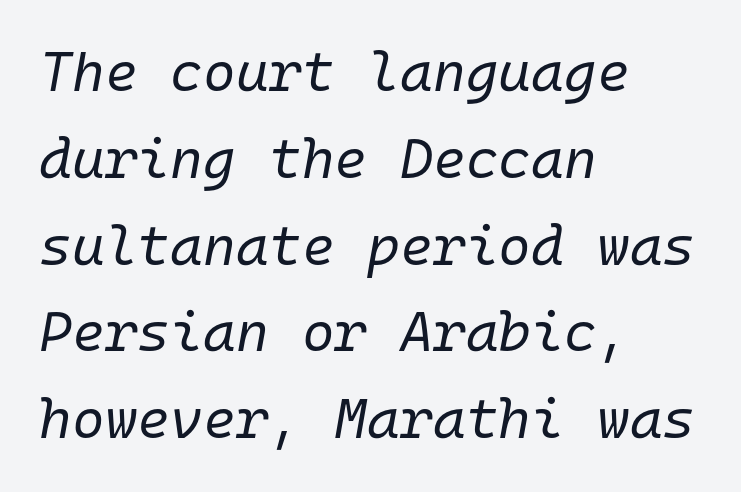
If you drew a ruler down the left edge, every line would touch it. Bare-footed words on every line. Characters are canted at an angle relative to the baseline's perpendicular. The face used here is monospaced, like something from a code editor. The rendering keeps characters at their native spacing.
